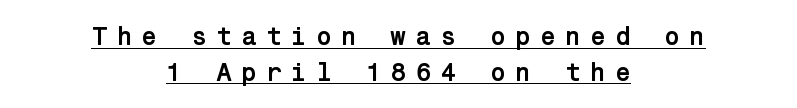
Q: Is the text bold? A: Yes.
Q: Is the text italic (slanted)? A: No, it is upright.
Q: Is the text underlined? A: Yes.
Q: How is the paragraph aligned? A: Centered.
Q: Is the spacing between letters normal or unusually wide? A: Unusually wide.
Q: Is the spacing between lines tight, normal or loose? A: Normal.
